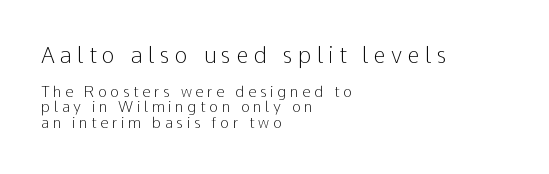
The image shows 22 px text type, upright; set left-aligned, tight line spacing (1.05x), unusually wide letter spacing (+0.24 em), not underlined; the first (top) block is 1.47x larger.
